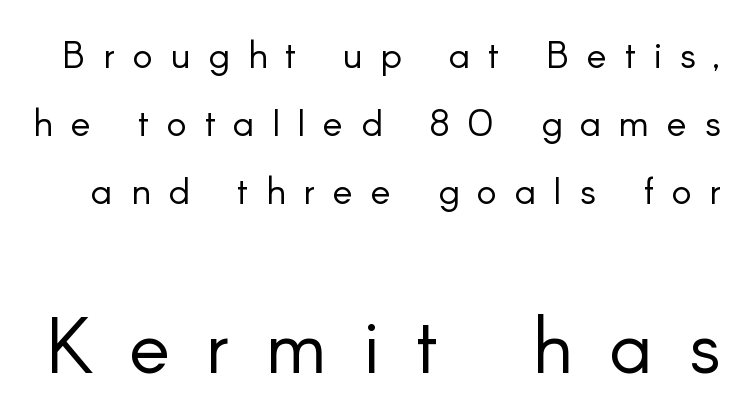
Q: Is the text bold? A: No.
Q: Is the text italic (slanted)? A: No, it is upright.
Q: Is the typeface a serif or a sans-serif typeface? A: Sans-serif.
Q: Is the text underlined? A: No.
Q: Is the spacing between letters normal or unusually wide? A: Unusually wide.
Q: Which block of text is set in a larger size, the first (top) or the second (bottom)? A: The second (bottom) one.
Q: Width (condensed, normal, or wide)? A: Normal.
Q: Stroke contrast? A: Low.
Q: x-height? A: Small.
Q: Monospaced? A: No.
